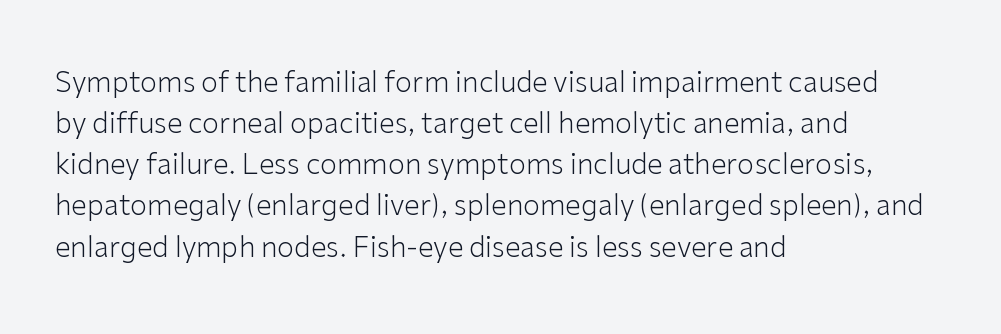
The image shows 28 px light sans-serif type, upright; set left-aligned, normal line spacing (1.47x), normal letter spacing, not underlined; low stroke contrast and a medium x-height.
